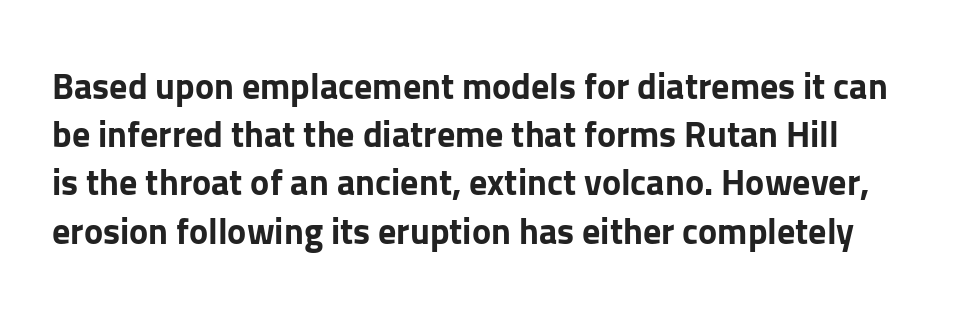
Character widths vary here, with narrow letters taking less room than wide ones. In terms of leading, this rendering sits right in the middle. Compared with an ordinary text face, these strokes are far heavier — a full bold. In terms of letterspacing, this is plain default setting.
